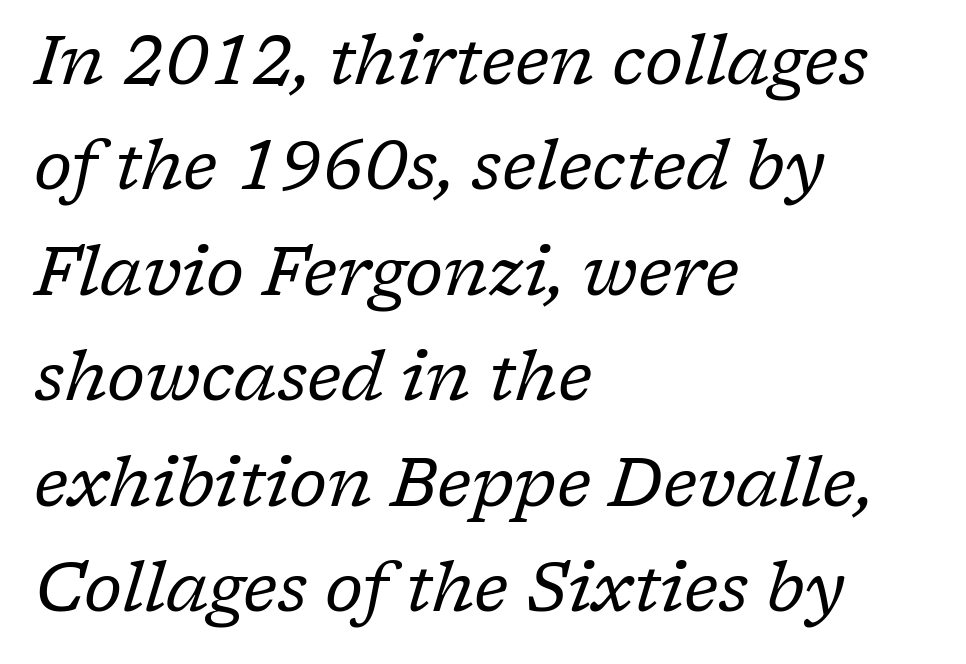
Q: Is the text bold? A: No.
Q: Is the text italic (slanted)? A: Yes, it leans right by about 17 degrees.
Q: Is the typeface a serif or a sans-serif typeface? A: Serif.
Q: Is the text underlined? A: No.
Q: How is the paragraph aligned? A: Left-aligned.
Q: Is the spacing between letters normal or unusually wide? A: Normal.
Q: Is the spacing between lines tight, normal or loose? A: Normal.
Q: Width (condensed, normal, or wide)? A: Normal.
Q: Stroke contrast? A: Low.
Q: x-height? A: Medium.
Q: Monospaced? A: No.
